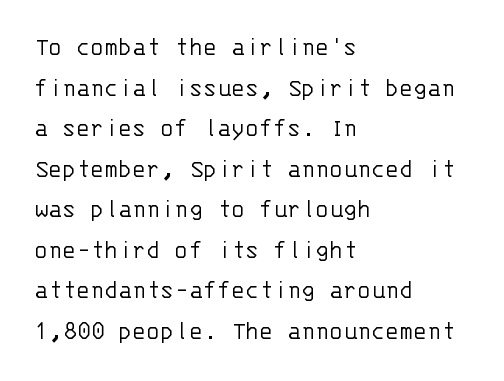
Q: Is the text bold? A: No.
Q: Is the text italic (slanted)? A: No, it is upright.
Q: Is the text underlined? A: No.
Q: How is the paragraph aligned? A: Left-aligned.
Q: Is the spacing between letters normal or unusually wide? A: Normal.
Q: Is the spacing between lines tight, normal or loose? A: Normal.
